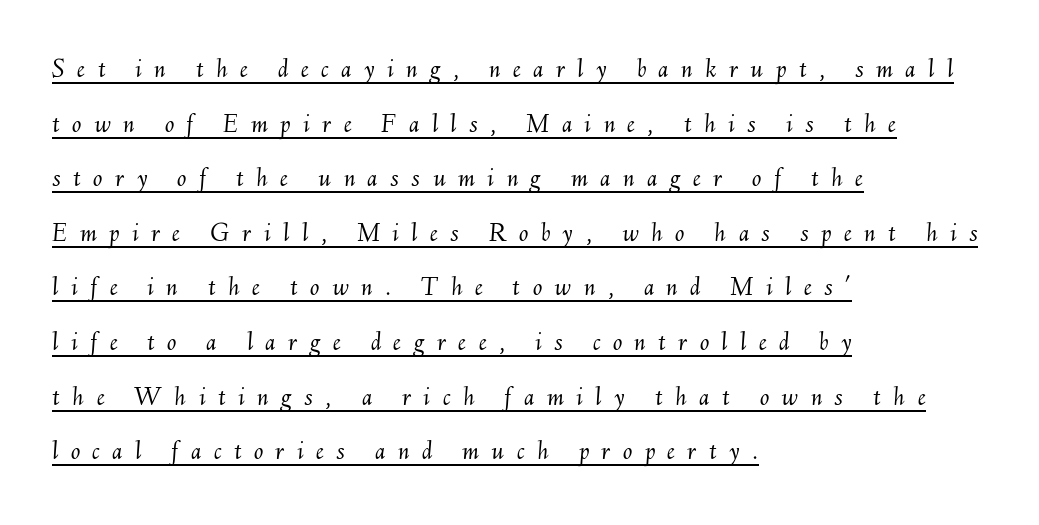
The image shows 28 px light type, italic (leaning right); set left-aligned, loose line spacing (1.95x), unusually wide letter spacing (+0.44 em), underlined; medium stroke contrast and a small x-height.
